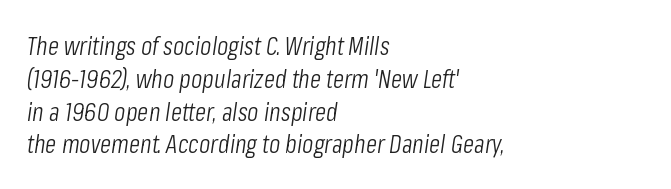
The image shows 26 px text type, italic (leaning right); set left-aligned, normal line spacing (1.26x), normal letter spacing, not underlined.
